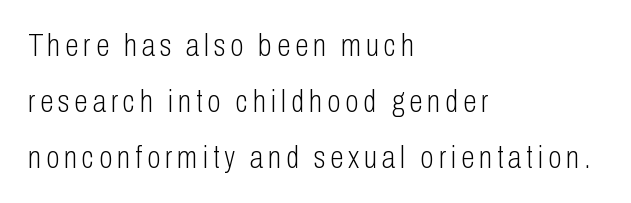
{"serif": "no", "italic": "no", "bold": "no", "weight": "light", "width": "condensed", "stroke_contrast": "low", "x_height": "medium", "monospaced": "no", "underline": "no", "align": "left", "line_spacing_ratio": 1.8, "glyph_px": 31}
